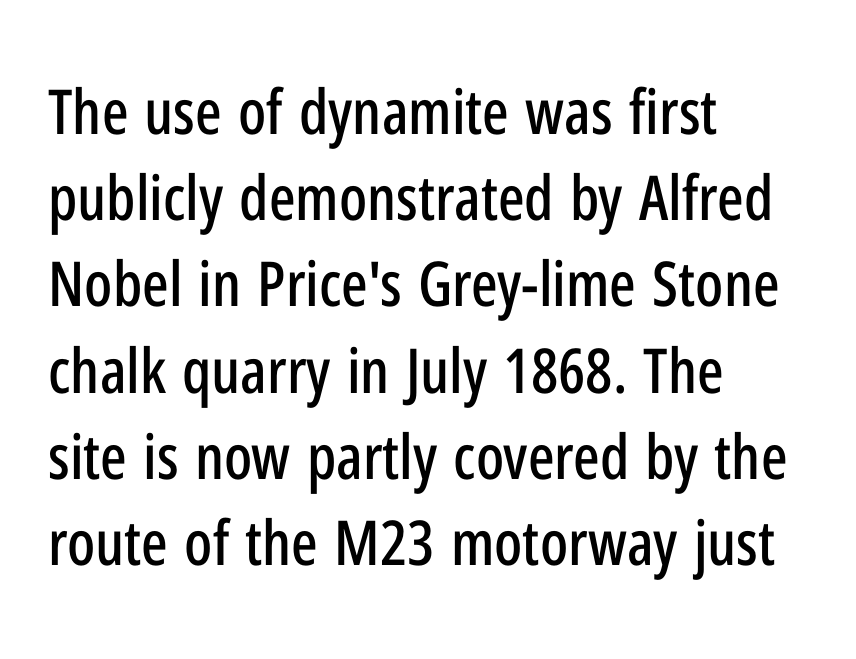
The image shows 62 px condensed sans-serif type, upright; set left-aligned, normal line spacing (1.39x), normal letter spacing, not underlined; low stroke contrast and a medium x-height.
